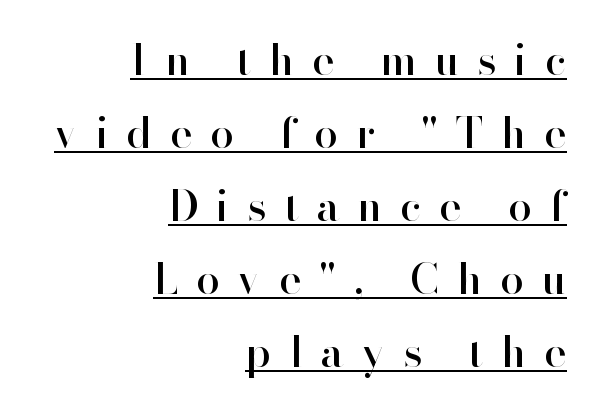
A typesetter would call this proportional, since set widths differ per character. Is the letter spacing exaggerated? Yes — the characters are pushed far apart. Tall strokes in this sample are plumb rather than angled. Check the space under the baseline: a stroke is drawn there. Notice how the passage keeps a crisp vertical edge on the right only.
